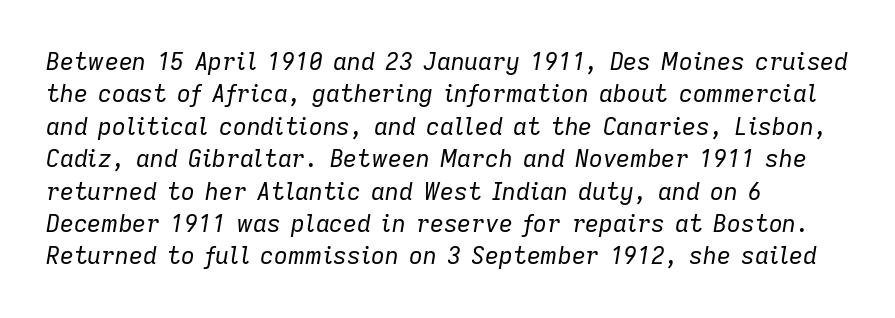
The image shows 24 px text type, italic (leaning right); set left-aligned, normal line spacing (1.35x), normal letter spacing, not underlined.
